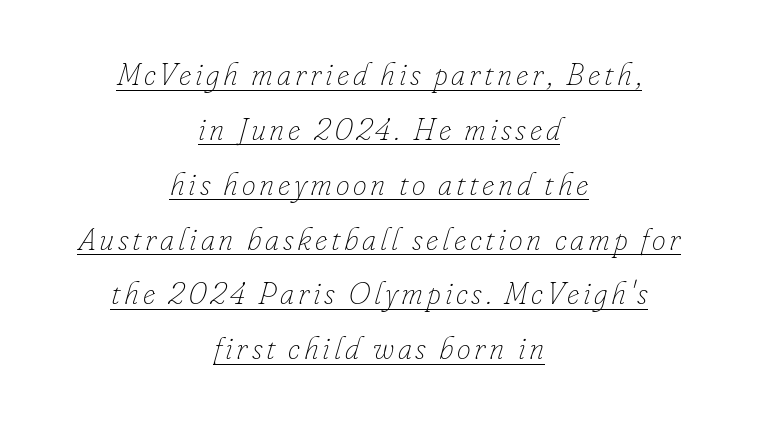
The letters are slanted; this is an italic face. The words here are underlined. Each line is balanced around a shared central axis. Here the designer chose a conventional face with non-uniform glyph widths. Heaviness? Minimal to ordinary, like unemphasized prose.
